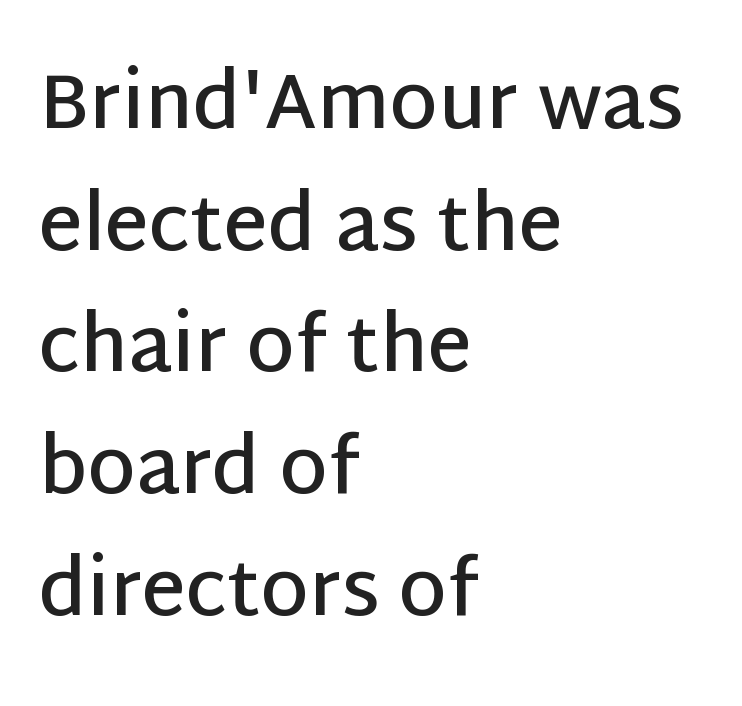
Students, note that the glyphs here touch the page at normal intervals. How heavy is the stroke? Medium-heavy — a semibold, shy of bold. A typesetter would call this proportional, since set widths differ per character. Alignment: flush left. In terms of letterform style, serifs are entirely absent. Baseline-to-baseline distance is the conventional proportion of letter height.
